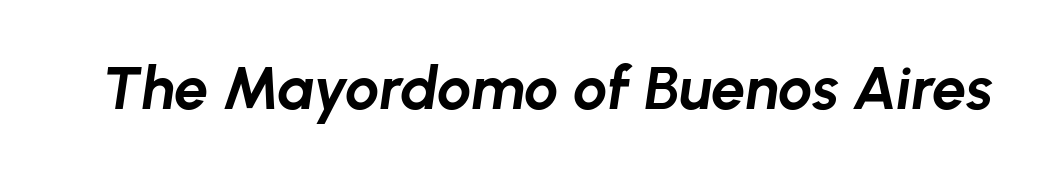
The image shows 61 px bold type, italic (leaning right); set normal letter spacing, not underlined; low stroke contrast and a medium x-height.
